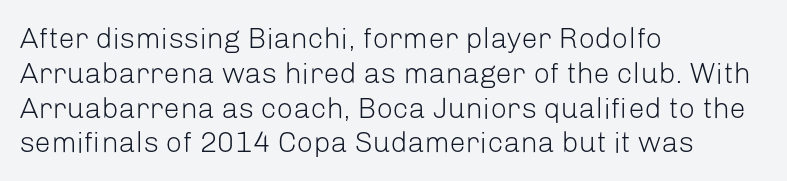
{"serif": "no", "italic": "no", "bold": "no", "weight": "light", "width": "normal", "stroke_contrast": "low", "x_height": "medium", "monospaced": "no", "underline": "no", "align": "left", "line_spacing_ratio": 1.2, "letter_spacing": "normal", "letter_spacing_em": 0.0, "glyph_px": 29}
